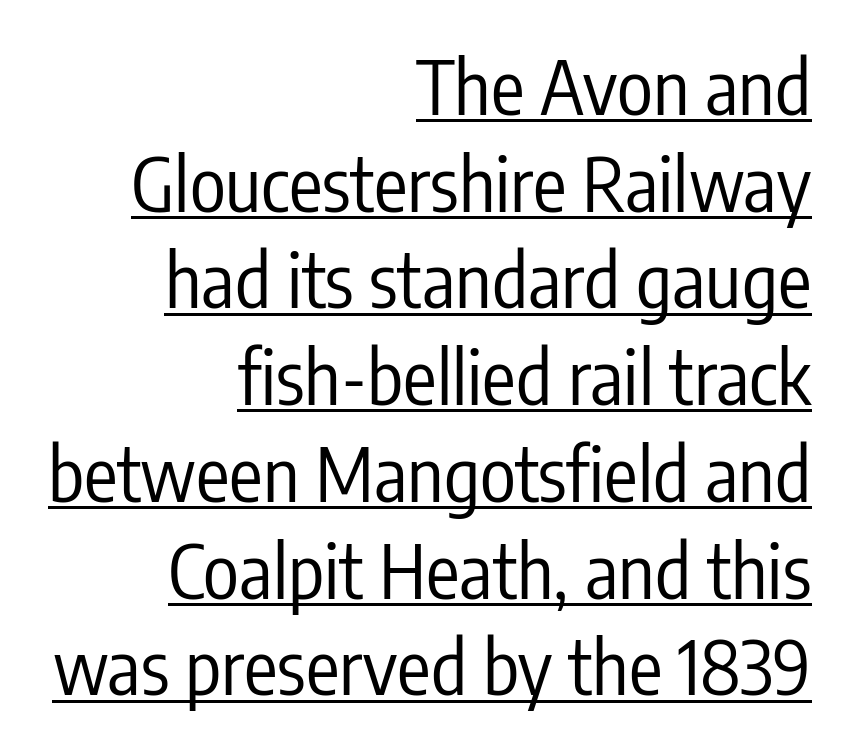
Somebody hit Ctrl+U on this one — the words are underlined. The gaps between neighbouring characters are ordinary and unremarkable. Do the characters align in a grid? No, the font is proportional. The letters stand straight up with perfectly vertical stems.
